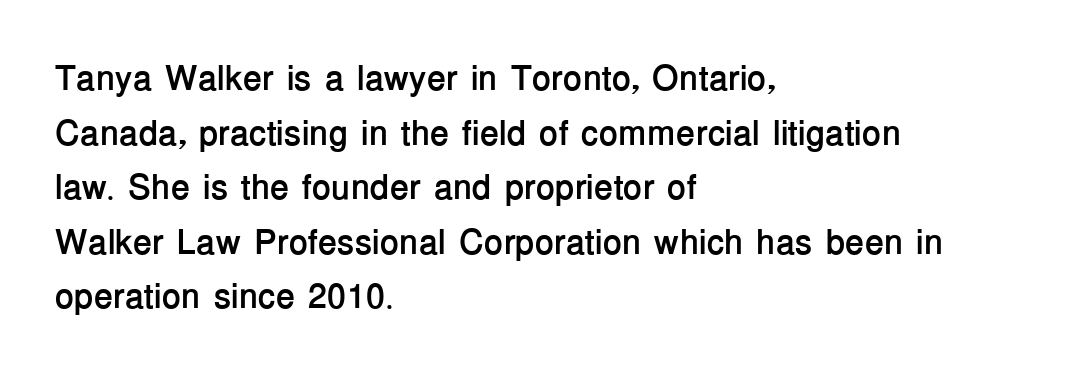
The image shows 35 px semibold sans-serif type, upright; set left-aligned, normal line spacing (1.56x), normal letter spacing, not underlined; low stroke contrast and a medium x-height.
